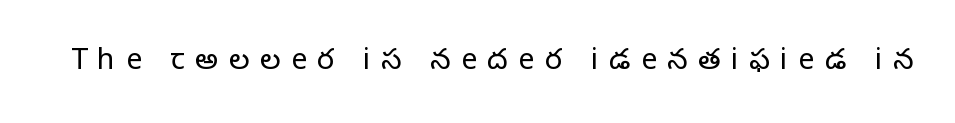
Q: Is the text bold? A: No.
Q: Is the text italic (slanted)? A: No, it is upright.
Q: Is the typeface a serif or a sans-serif typeface? A: Serif.
Q: Is the text underlined? A: No.
Q: Is the spacing between letters normal or unusually wide? A: Unusually wide.
Q: Width (condensed, normal, or wide)? A: Normal.
Q: Stroke contrast? A: Low.
Q: x-height? A: Large.
Q: Monospaced? A: No.
